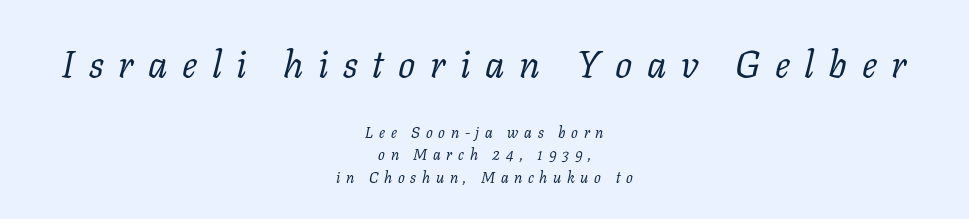
Q: Is the text bold? A: No.
Q: Is the text italic (slanted)? A: Yes, it leans right by about 11 degrees.
Q: Is the typeface a serif or a sans-serif typeface? A: Serif.
Q: Is the text underlined? A: No.
Q: How is the paragraph aligned? A: Centered.
Q: Is the spacing between letters normal or unusually wide? A: Unusually wide.
Q: Is the spacing between lines tight, normal or loose? A: Normal.
Q: Which block of text is set in a larger size, the first (top) or the second (bottom)? A: The first (top) one.
Q: Width (condensed, normal, or wide)? A: Normal.
Q: Stroke contrast? A: Low.
Q: x-height? A: Medium.
Q: Monospaced? A: No.
